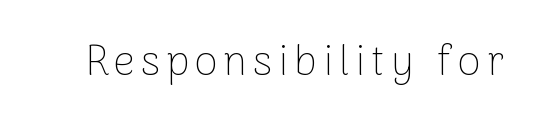
{"serif": "no", "italic": "no", "bold": "no", "weight": "thin", "width": "normal", "stroke_contrast": "low", "x_height": "medium", "monospaced": "no", "underline": "no", "glyph_px": 42}
